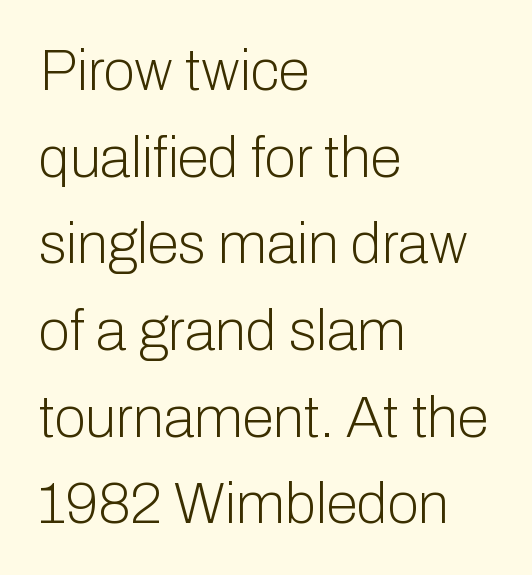
Q: Is the text bold? A: No.
Q: Is the text italic (slanted)? A: No, it is upright.
Q: Is the typeface a serif or a sans-serif typeface? A: Sans-serif.
Q: Is the text underlined? A: No.
Q: How is the paragraph aligned? A: Left-aligned.
Q: Is the spacing between letters normal or unusually wide? A: Normal.
Q: Is the spacing between lines tight, normal or loose? A: Normal.
Q: Width (condensed, normal, or wide)? A: Normal.
Q: Stroke contrast? A: Low.
Q: x-height? A: Medium.
Q: Monospaced? A: No.
